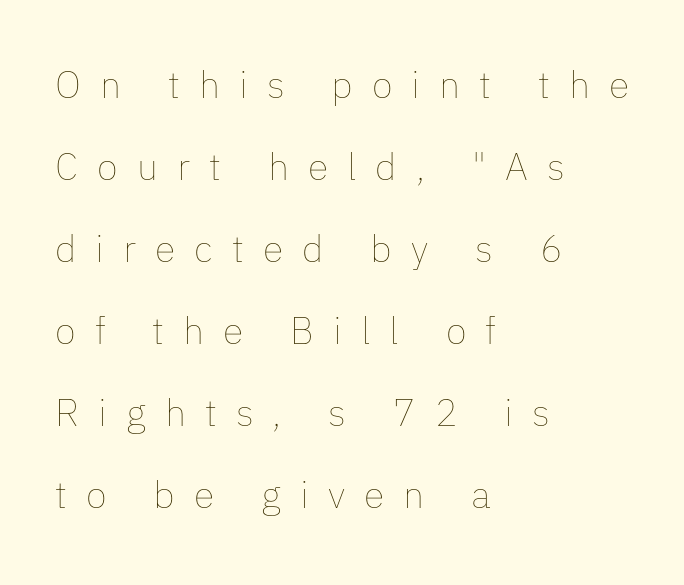
No chunkiness to these letters — they're not bold. Each line starts at the same left margin while the right side varies. These lines are rendered in a variable-pitch font. Honestly, there is no underline to notice here at all.
